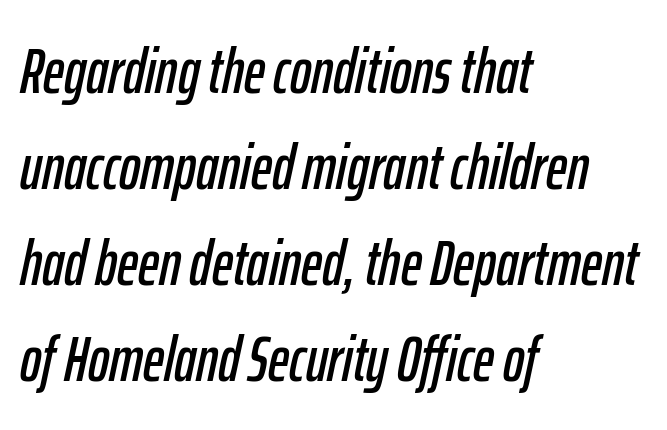
The image shows 64 px condensed type, italic (leaning right); set left-aligned, normal line spacing (1.5x), normal letter spacing, not underlined; low stroke contrast and a medium x-height.
